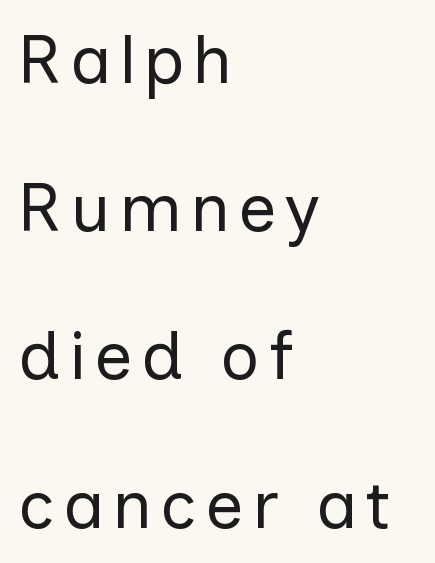
No italicization has been applied; the sample stays upright. The letters advance in unequal steps, a hallmark of proportional type. Type style note: lacks serifs. The space between consecutive lines is lavish.
